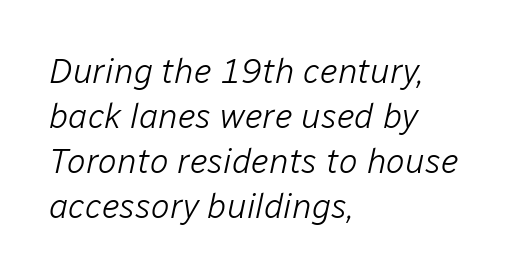
The image shows 35 px light type, italic (leaning right); set left-aligned, normal line spacing (1.29x), normal letter spacing, not underlined; low stroke contrast and a medium x-height.
